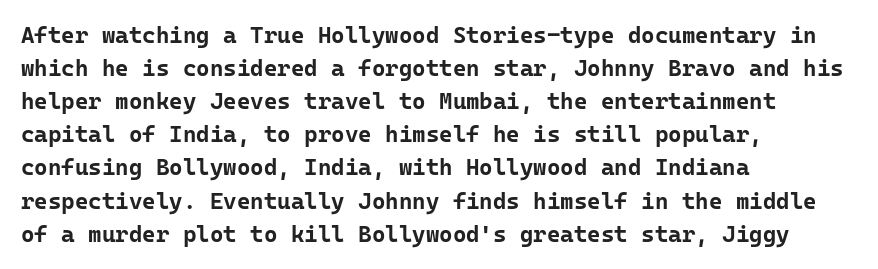
Q: Is the text bold? A: Yes.
Q: Is the text italic (slanted)? A: No, it is upright.
Q: Is the text underlined? A: No.
Q: How is the paragraph aligned? A: Left-aligned.
Q: Is the spacing between letters normal or unusually wide? A: Normal.
Q: Is the spacing between lines tight, normal or loose? A: Normal.
